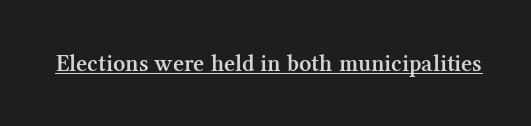
{"italic": "no", "bold": "semi", "underline": "yes", "letter_spacing": "normal", "letter_spacing_em": 0.0, "glyph_px": 24}
